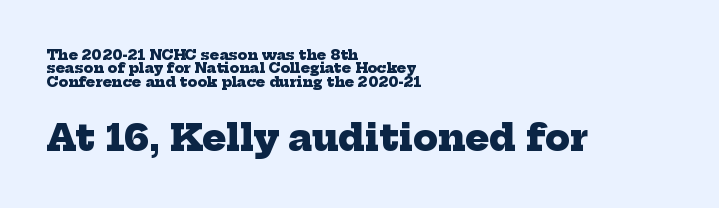
{"serif": "yes", "bold": "yes", "weight": "heavy", "width": "normal", "stroke_contrast": "low", "x_height": "medium", "monospaced": "no", "underline": "no", "align": "left", "line_spacing": "tight", "line_spacing_ratio": 0.96, "letter_spacing": "normal", "letter_spacing_em": 0.0, "larger_block": "second", "size_ratio": 2.57, "glyph_px": 36}
